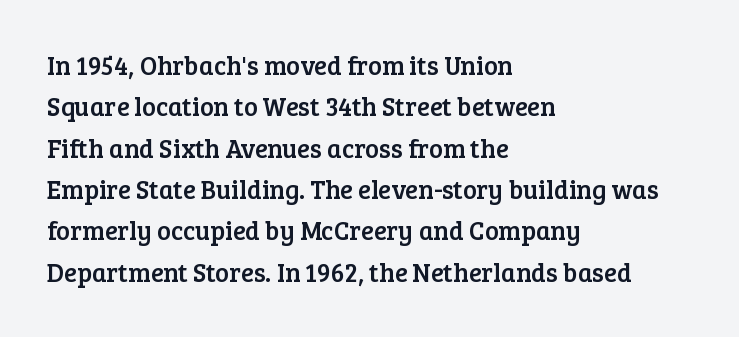
{"italic": "no", "underline": "no", "align": "left", "line_spacing": "normal", "line_spacing_ratio": 1.59, "letter_spacing": "normal", "letter_spacing_em": 0.0, "glyph_px": 26}
